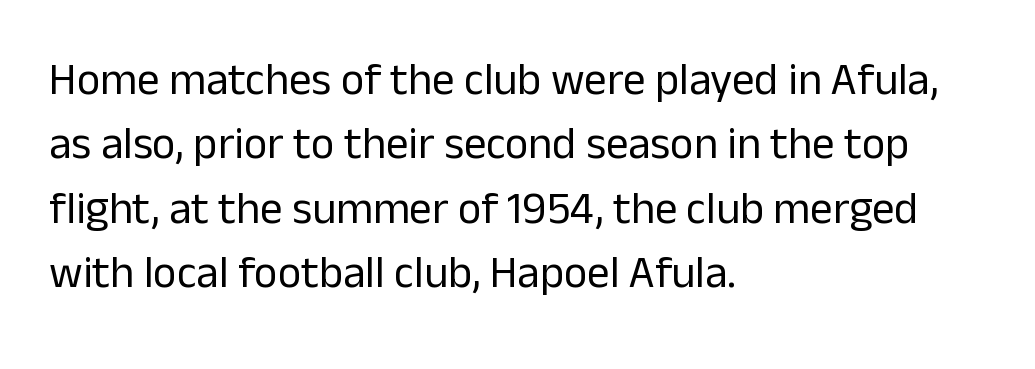
The image shows 45 px regular-weight sans-serif type, upright; set left-aligned, normal line spacing (1.43x), normal letter spacing, not underlined; low stroke contrast and a medium x-height.
